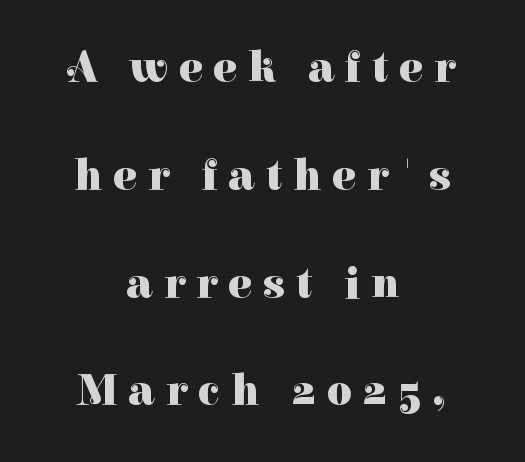
{"serif": "yes", "italic": "no", "bold": "yes", "weight": "heavy", "width": "normal", "stroke_contrast": "high", "x_height": "medium", "monospaced": "no", "underline": "no", "align": "center", "line_spacing": "loose", "line_spacing_ratio": 2.45, "letter_spacing": "wide", "letter_spacing_em": 0.25, "glyph_px": 44}
